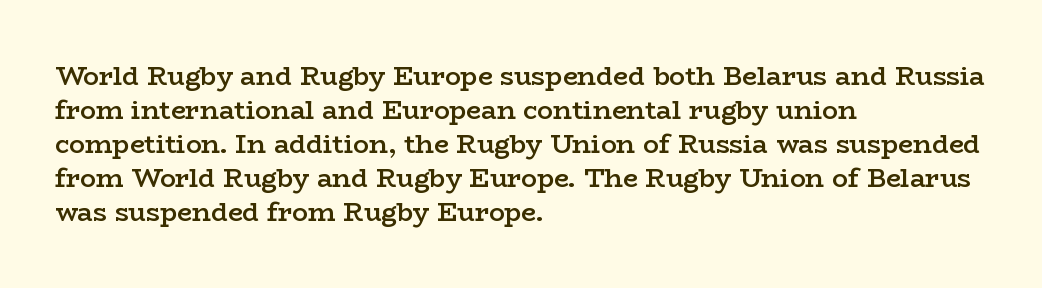
The image shows 26 px text type, upright; set left-aligned, normal line spacing (1.31x), normal letter spacing, not underlined.
